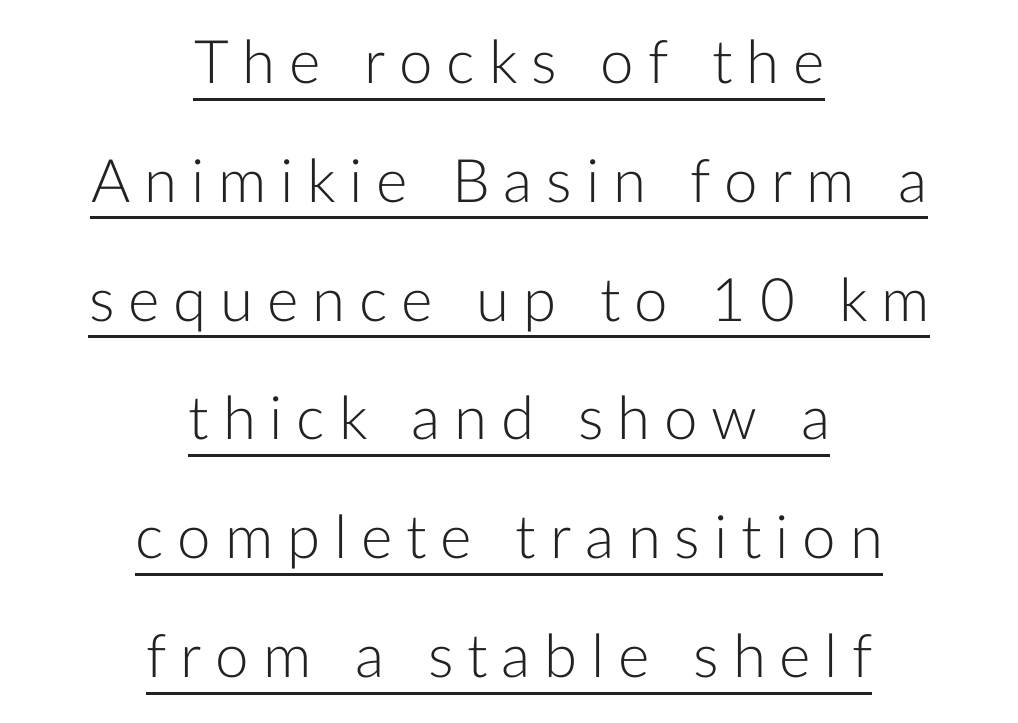
This sample uses expanded letter spacing, leaving extra air between glyphs. The rendering shows plain stroke endings on the letterforms — a sans-serif design. Think of a printed novel: that variable character pitch is what you see here. This sample trades compactness for vertical openness between lines.
